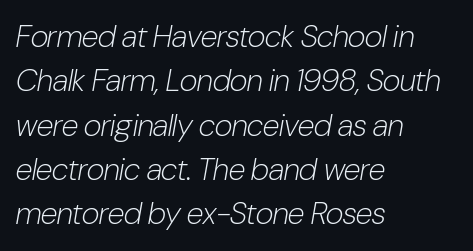
{"italic": "yes", "lean": "right", "slant_degrees": 10, "bold": "no", "weight": "light", "width": "condensed", "stroke_contrast": "low", "x_height": "medium", "monospaced": "no", "underline": "no", "align": "left", "line_spacing": "normal", "line_spacing_ratio": 1.43, "letter_spacing": "normal", "letter_spacing_em": 0.0, "glyph_px": 31}
